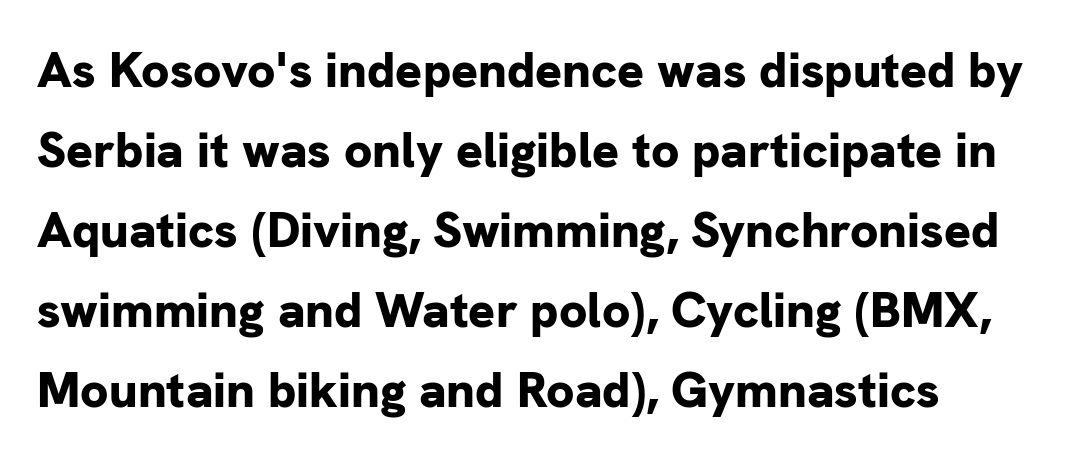
Here the designer chose a conventional face with non-uniform glyph widths. No extra tracking has been applied to these lines. Plain, unruled lines of type. Look at the bottom of the vertical strokes: they stop flat, with no serifs. You'd pick this weight for a headline — it's a proper bold. The lines sit at an ordinary, default distance from one another.
